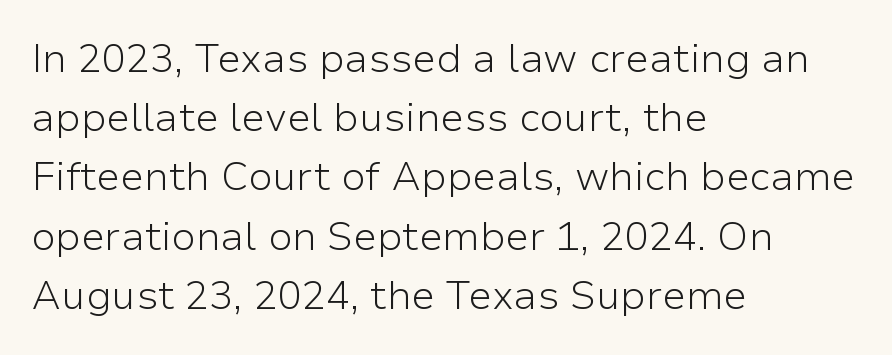
Q: Is the text bold? A: No.
Q: Is the text italic (slanted)? A: No, it is upright.
Q: Is the typeface a serif or a sans-serif typeface? A: Sans-serif.
Q: Is the text underlined? A: No.
Q: How is the paragraph aligned? A: Left-aligned.
Q: Is the spacing between letters normal or unusually wide? A: Normal.
Q: Is the spacing between lines tight, normal or loose? A: Normal.
Q: Width (condensed, normal, or wide)? A: Normal.
Q: Stroke contrast? A: Low.
Q: x-height? A: Medium.
Q: Monospaced? A: No.
